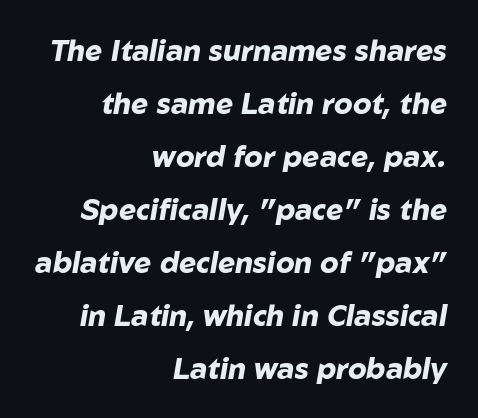
{"italic": "yes", "lean": "right", "slant_degrees": 10, "bold": "yes", "weight": "heavy", "width": "normal", "stroke_contrast": "low", "x_height": "medium", "monospaced": "no", "underline": "no", "align": "right", "line_spacing_ratio": 1.83, "letter_spacing": "normal", "letter_spacing_em": 0.0, "glyph_px": 29}
